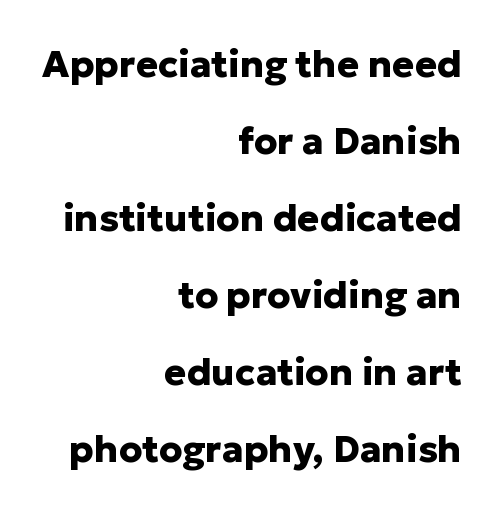
Q: Is the text bold? A: Yes.
Q: Is the text italic (slanted)? A: No, it is upright.
Q: Is the typeface a serif or a sans-serif typeface? A: Sans-serif.
Q: Is the text underlined? A: No.
Q: How is the paragraph aligned? A: Right-aligned.
Q: Is the spacing between letters normal or unusually wide? A: Normal.
Q: Is the spacing between lines tight, normal or loose? A: Loose.
Q: Width (condensed, normal, or wide)? A: Normal.
Q: Stroke contrast? A: Low.
Q: x-height? A: Medium.
Q: Monospaced? A: No.
